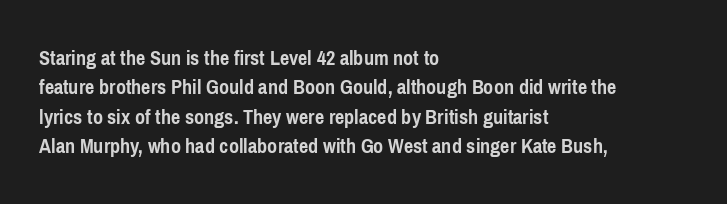
{"italic": "no", "bold": "yes", "underline": "no", "align": "left", "line_spacing": "normal", "line_spacing_ratio": 1.33, "letter_spacing": "normal", "letter_spacing_em": 0.0, "glyph_px": 22}
